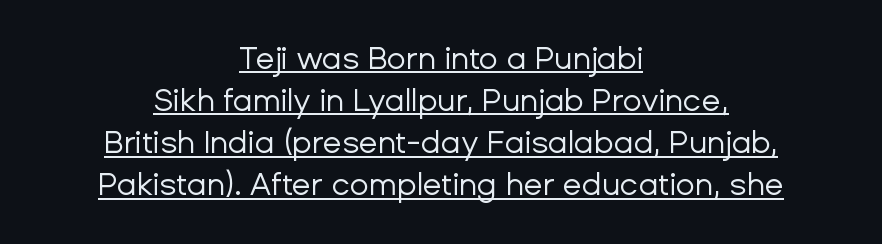
{"serif": "no", "italic": "no", "bold": "no", "weight": "regular", "width": "normal", "stroke_contrast": "low", "x_height": "medium", "monospaced": "no", "underline": "yes", "align": "center", "line_spacing": "normal", "line_spacing_ratio": 1.36, "letter_spacing": "normal", "letter_spacing_em": 0.0, "glyph_px": 31}
